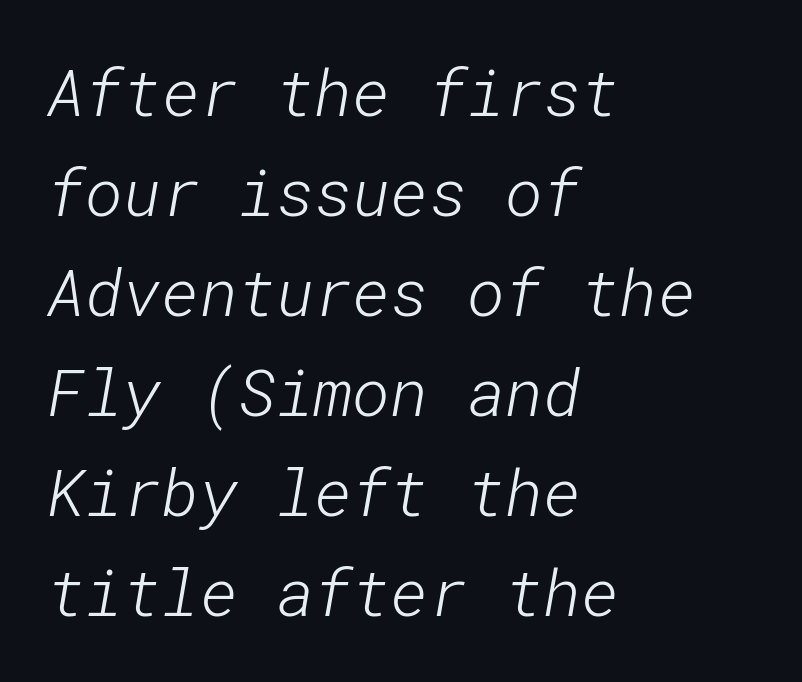
Q: Is the text bold? A: No.
Q: Is the typeface a serif or a sans-serif typeface? A: Sans-serif.
Q: Is the text underlined? A: No.
Q: How is the paragraph aligned? A: Left-aligned.
Q: Is the spacing between letters normal or unusually wide? A: Normal.
Q: Is the spacing between lines tight, normal or loose? A: Normal.
Q: Width (condensed, normal, or wide)? A: Normal.
Q: Stroke contrast? A: Low.
Q: x-height? A: Medium.
